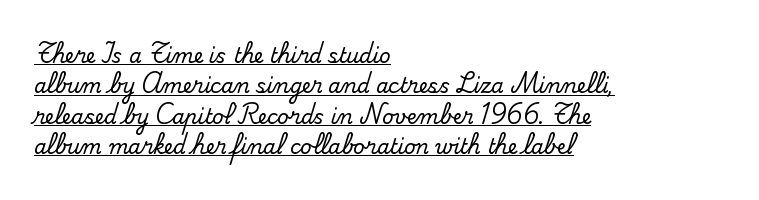
Letter spacing: default. Typeset ragged right — the left edge is the straight one. The lettering is marked with a stroke running underneath it. Leading: standard.
